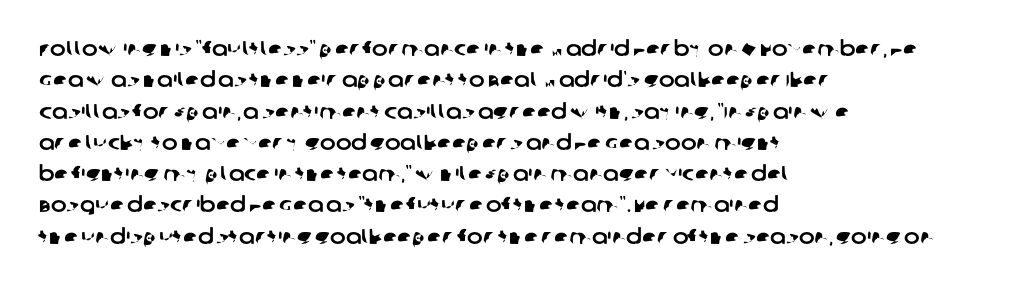
Q: Is the text underlined? A: No.
Q: How is the paragraph aligned? A: Left-aligned.
Q: Is the spacing between letters normal or unusually wide? A: Normal.
Q: Is the spacing between lines tight, normal or loose? A: Normal.
